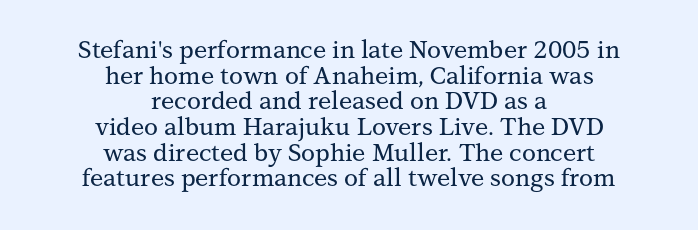
{"italic": "no", "underline": "no", "align": "center", "line_spacing": "tight", "line_spacing_ratio": 1.07, "letter_spacing": "normal", "letter_spacing_em": 0.0, "glyph_px": 24}
